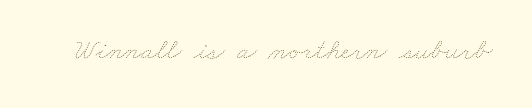
{"bold": "no", "weight": "thin", "width": "wide", "stroke_contrast": "low", "x_height": "small", "monospaced": "no", "underline": "no", "letter_spacing": "normal", "letter_spacing_em": 0.0, "glyph_px": 29}
